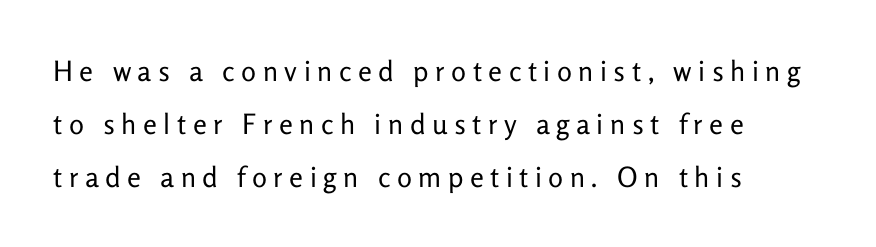
Plain, unruled lines of type. The typeface chosen for these lines omits serifs. One-word summary of the alignment: left. This is not heavy type; no bold has been used.
